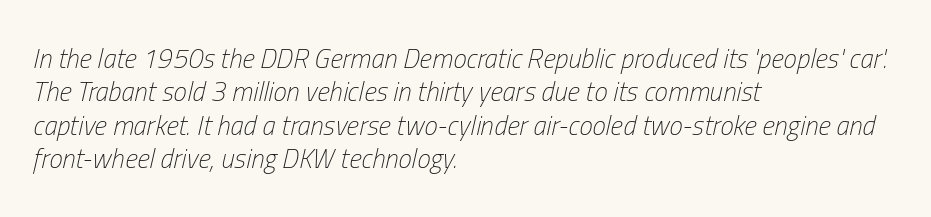
The image shows 27 px text type, italic (leaning right); set left-aligned, line spacing 1.24x, normal letter spacing, not underlined.
